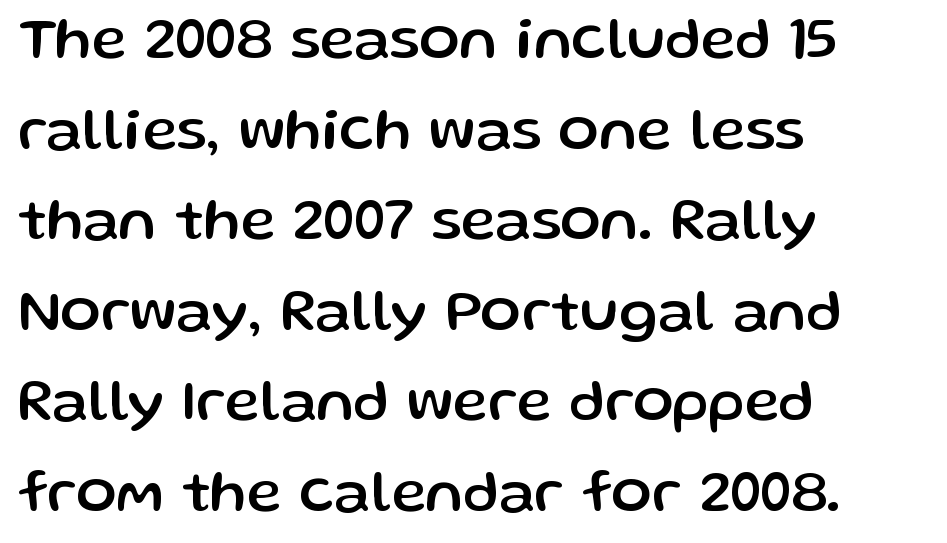
Q: Is the text italic (slanted)? A: No, it is upright.
Q: Is the typeface a serif or a sans-serif typeface? A: Sans-serif.
Q: Is the text underlined? A: No.
Q: How is the paragraph aligned? A: Left-aligned.
Q: Is the spacing between letters normal or unusually wide? A: Normal.
Q: Is the spacing between lines tight, normal or loose? A: Normal.
Q: Width (condensed, normal, or wide)? A: Normal.
Q: Stroke contrast? A: Low.
Q: x-height? A: Medium.
Q: Monospaced? A: No.
